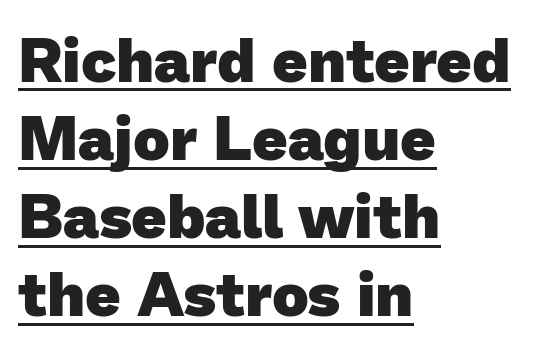
Bold? Absolutely — the strokes are thick and heavy. The line texture is even and compact thanks to regular tracking. The block of text has a typical density, with ordinary space between rows. A rule runs beneath these lines of type.
